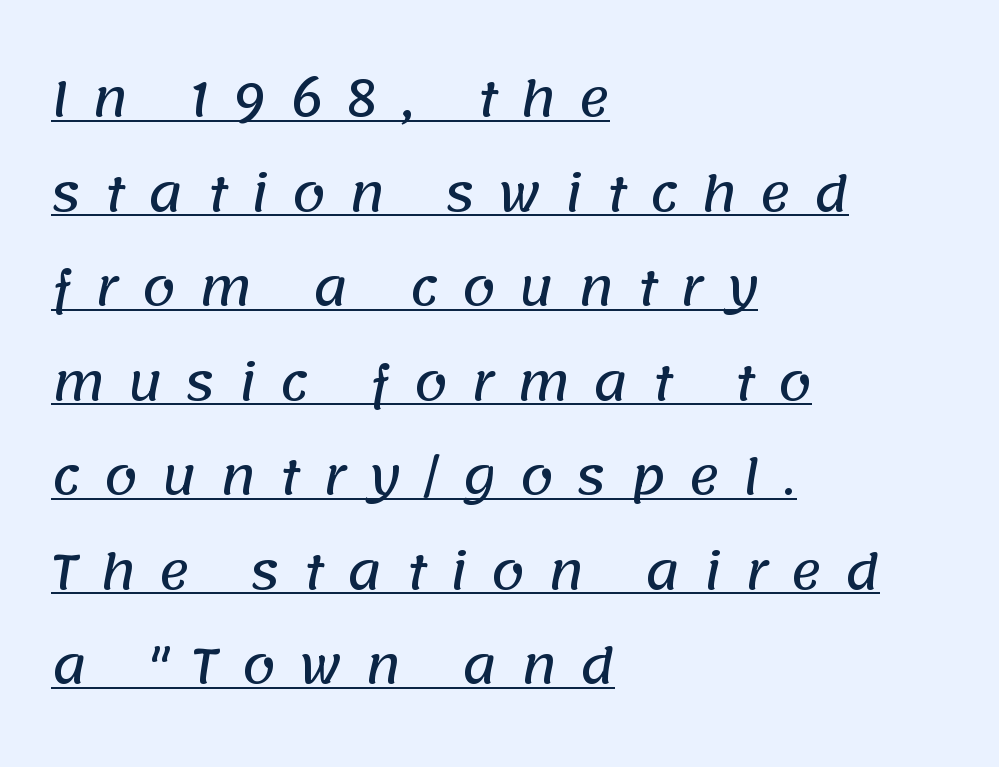
{"serif": "no", "width": "normal", "stroke_contrast": "low", "x_height": "large", "monospaced": "no", "underline": "yes", "align": "left", "line_spacing": "loose", "line_spacing_ratio": 1.97, "letter_spacing": "wide", "letter_spacing_em": 0.47, "glyph_px": 48}
